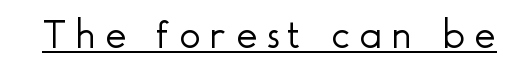
The image shows 41 px light sans-serif type, upright; set unusually wide letter spacing (+0.22 em), underlined; a small x-height.
